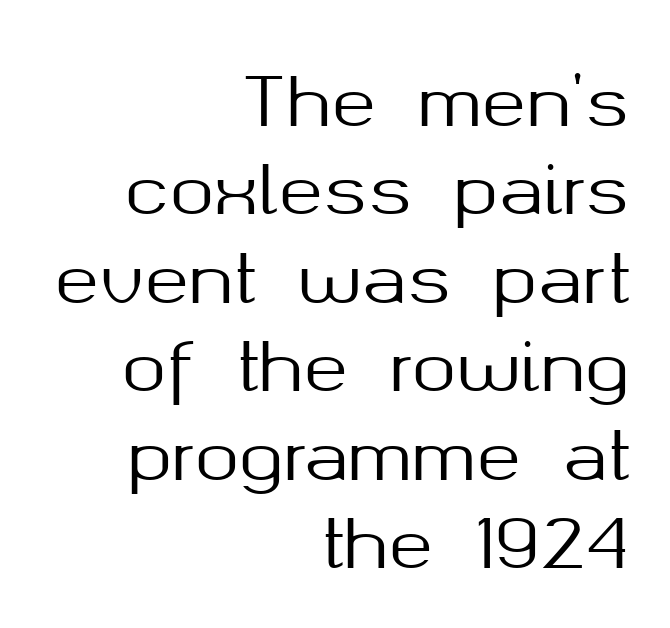
{"serif": "no", "italic": "no", "width": "normal", "stroke_contrast": "medium", "x_height": "medium", "monospaced": "no", "underline": "no", "align": "right", "line_spacing": "normal", "line_spacing_ratio": 1.32, "letter_spacing": "normal", "letter_spacing_em": 0.0, "glyph_px": 67}
